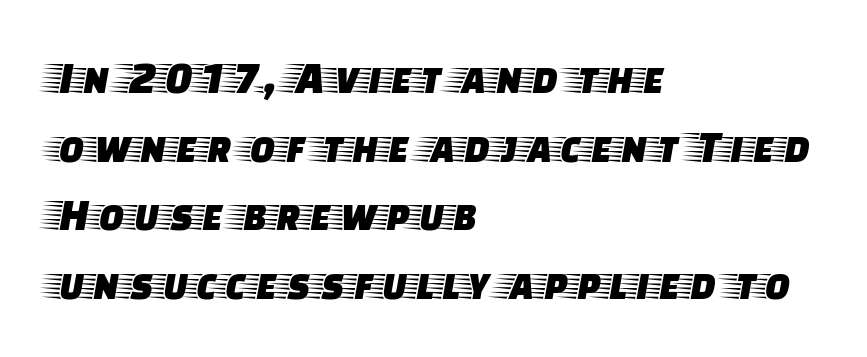
How would I describe the line gaps? Plain and ordinary. Left-aligned paragraph, ragged on the right. Between one letter and the next there's only the usual sliver of space. Is this a fixed-width face? No — the glyphs have proportional, varying widths. The typeface chosen for these lines features serifs.
